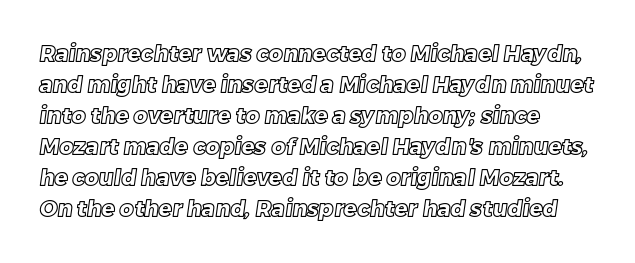
The image shows 22 px text type; set left-aligned, normal line spacing (1.41x), normal letter spacing, not underlined.
